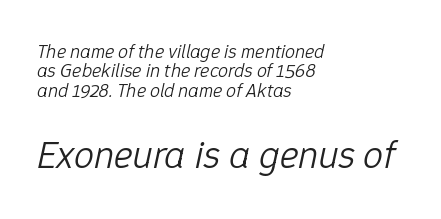
A student would notice the bottom passage is typeset larger than what precedes it. This reads as an unemphasized weight, regular at the heaviest. Leading is clearly below the norm, producing a dense column. A student would call this left alignment; a typographer would say flush left, rag right. The rendering uses natural spacing where letterforms have individual widths. This rendering leaves character spacing at its baseline value.
